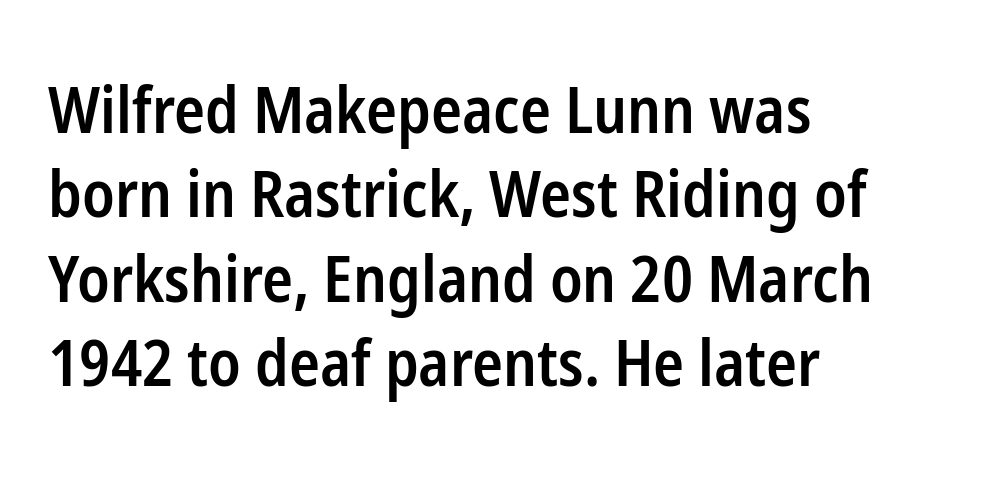
Q: Is the text bold? A: Semi-bold.
Q: Is the text italic (slanted)? A: No, it is upright.
Q: Is the typeface a serif or a sans-serif typeface? A: Sans-serif.
Q: Is the text underlined? A: No.
Q: How is the paragraph aligned? A: Left-aligned.
Q: Is the spacing between letters normal or unusually wide? A: Normal.
Q: Is the spacing between lines tight, normal or loose? A: Normal.
Q: Width (condensed, normal, or wide)? A: Condensed.
Q: Stroke contrast? A: Low.
Q: x-height? A: Medium.
Q: Monospaced? A: No.
